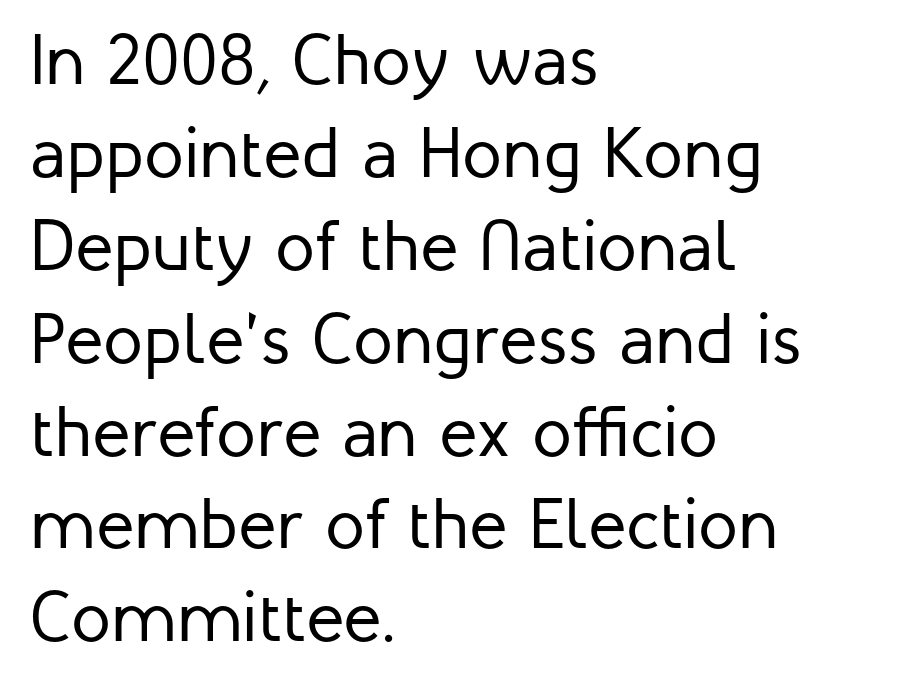
The image shows 72 px regular-weight sans-serif type, upright; set left-aligned, normal line spacing (1.29x), normal letter spacing, not underlined; low stroke contrast and a medium x-height.
